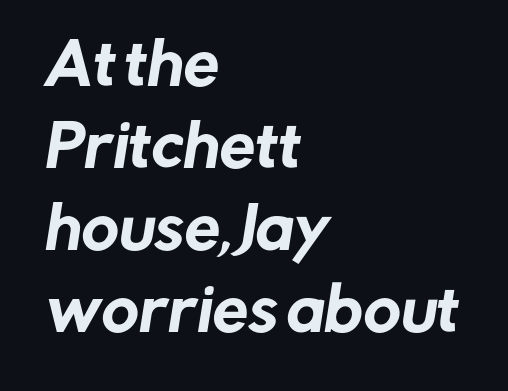
Varying glyph widths throughout — classic text-font behaviour. Serifs: no, the terminals of the letterforms are clean. Casual observation: everything's shoved over to the left. The specimen omits any rule beneath the text block's lines. Short note: letters normally spaced. Notice how descenders clear the ascenders below comfortably — that's standard leading.
